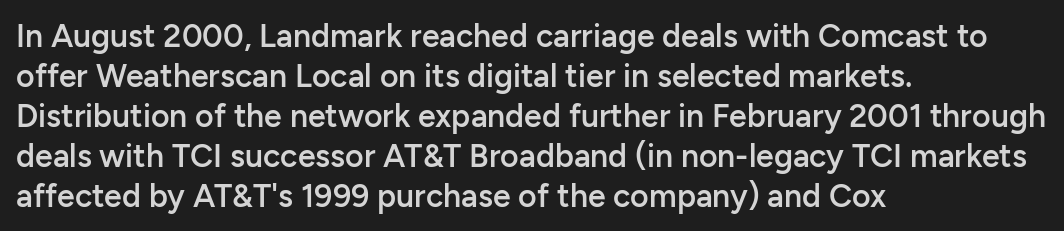
{"serif": "no", "italic": "no", "bold": "semi", "weight": "semibold", "width": "normal", "stroke_contrast": "low", "x_height": "medium", "monospaced": "no", "underline": "no", "align": "left", "line_spacing": "normal", "line_spacing_ratio": 1.25, "letter_spacing": "normal", "letter_spacing_em": 0.0, "glyph_px": 32}
